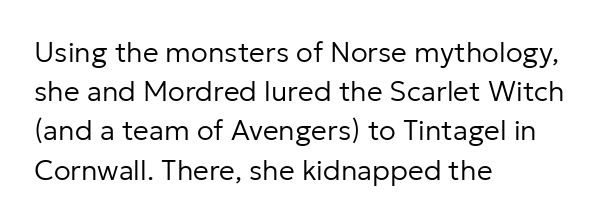
The image shows 28 px regular-weight sans-serif type, upright; set left-aligned, normal line spacing (1.4x), normal letter spacing, not underlined; low stroke contrast and a medium x-height.
